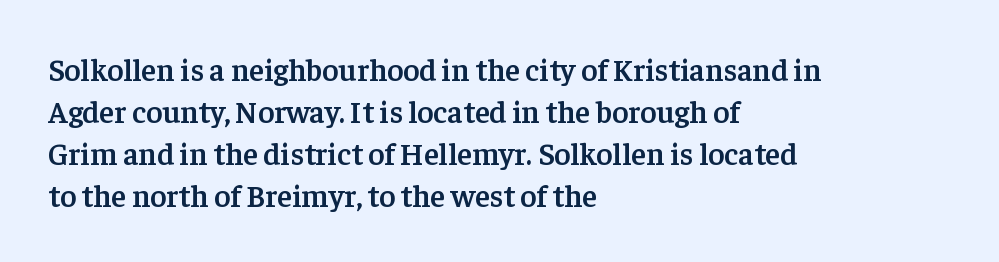
{"serif": "yes", "italic": "no", "bold": "semi", "weight": "semibold", "width": "normal", "stroke_contrast": "low", "x_height": "medium", "monospaced": "no", "underline": "no", "align": "left", "line_spacing": "normal", "line_spacing_ratio": 1.35, "letter_spacing": "normal", "letter_spacing_em": 0.0, "glyph_px": 31}
